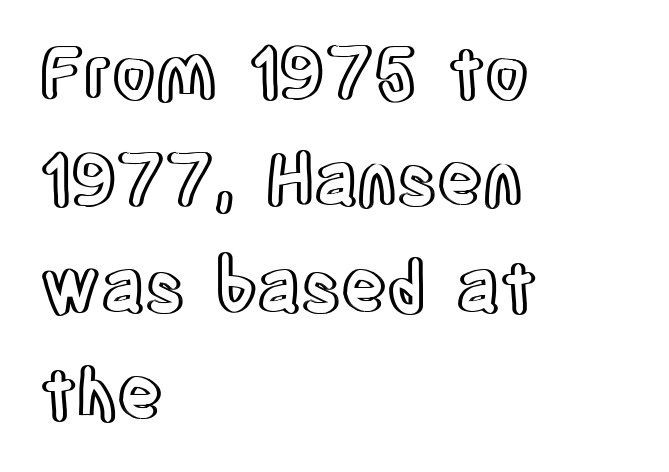
Q: Is the text italic (slanted)? A: No, it is upright.
Q: Is the text underlined? A: No.
Q: How is the paragraph aligned? A: Left-aligned.
Q: Is the spacing between letters normal or unusually wide? A: Normal.
Q: Is the spacing between lines tight, normal or loose? A: Normal.
Q: Width (condensed, normal, or wide)? A: Condensed.
Q: x-height? A: Large.
Q: Monospaced? A: No.
